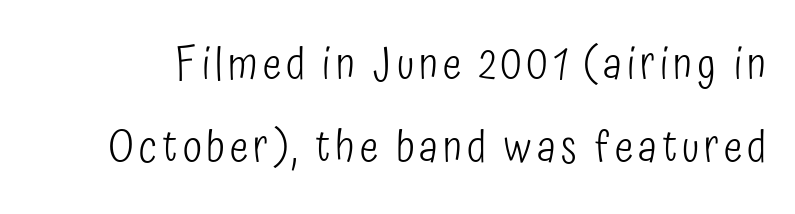
To sum up the face: it is a sans, with no serifs. Notice how the stems are strictly vertical — no italics here. These lines are rendered in a variable-pitch font. Weight class: somewhere from thin through regular. Underlining? Definitely not there.
